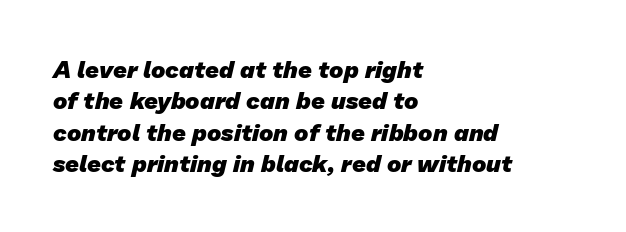
Q: Is the text bold? A: Yes.
Q: Is the text underlined? A: No.
Q: How is the paragraph aligned? A: Left-aligned.
Q: Is the spacing between letters normal or unusually wide? A: Normal.
Q: Is the spacing between lines tight, normal or loose? A: Normal.
